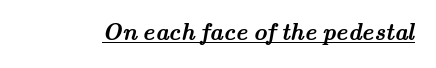
{"bold": "yes", "underline": "yes", "letter_spacing": "normal", "letter_spacing_em": 0.0, "glyph_px": 23}
